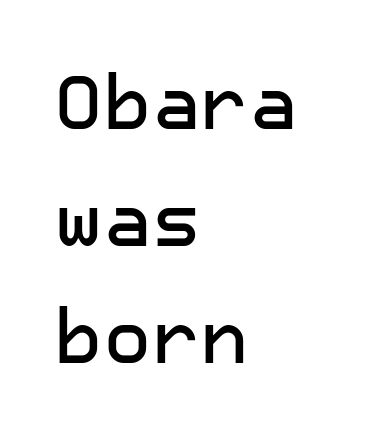
Q: Is the text italic (slanted)? A: No, it is upright.
Q: Is the typeface a serif or a sans-serif typeface? A: Sans-serif.
Q: Is the text underlined? A: No.
Q: How is the paragraph aligned? A: Left-aligned.
Q: Is the spacing between letters normal or unusually wide? A: Normal.
Q: Is the spacing between lines tight, normal or loose? A: Normal.
Q: Width (condensed, normal, or wide)? A: Normal.
Q: Stroke contrast? A: Low.
Q: x-height? A: Medium.
